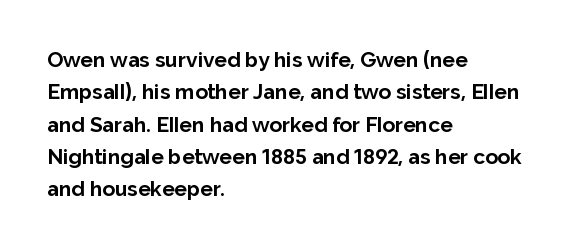
The image shows 21 px bold type, upright; set left-aligned, normal line spacing (1.54x), normal letter spacing, not underlined.
